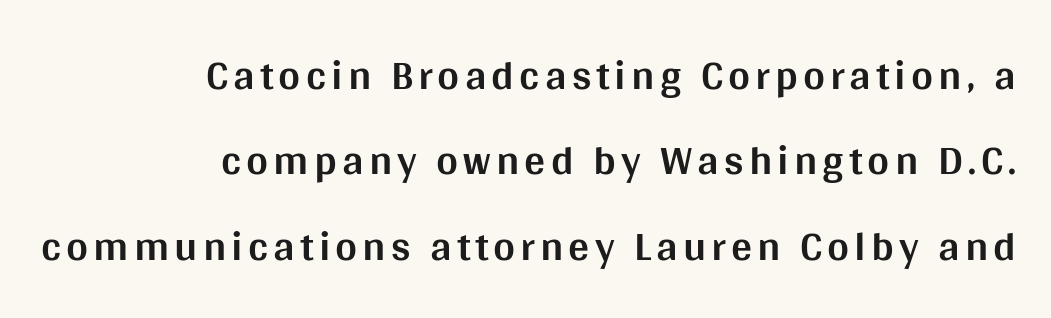
This sample is right-justified, so line beginnings fall wherever the words allow. It's the straight-up-and-down kind of type. Letterform terminals end flat and unadorned throughout the passage. This rendering features lettering with no underline.
